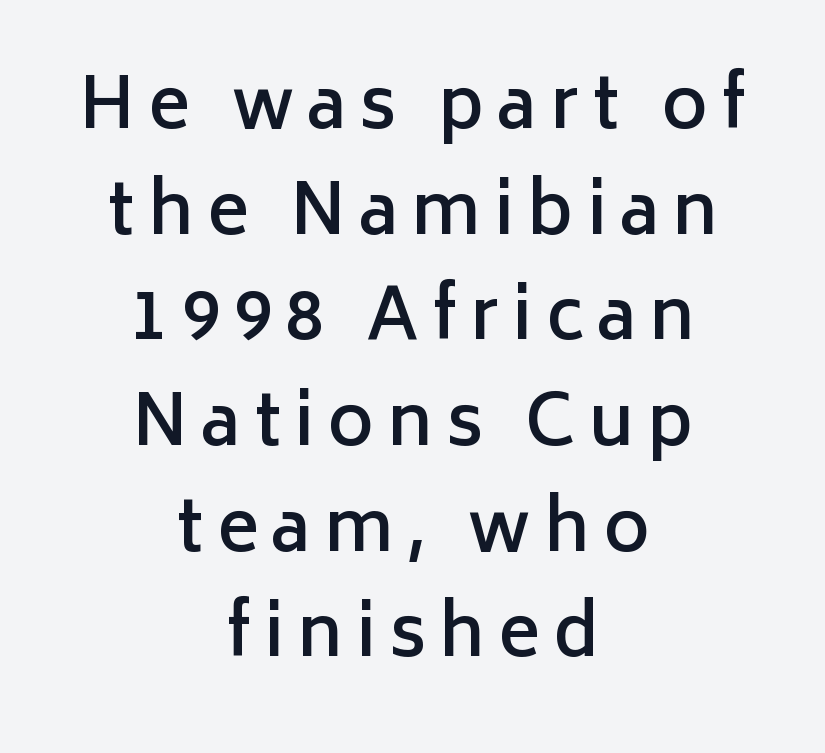
The image shows 70 px semibold sans-serif type, upright; set centered, normal line spacing (1.51x), not underlined; low stroke contrast and a medium x-height.
